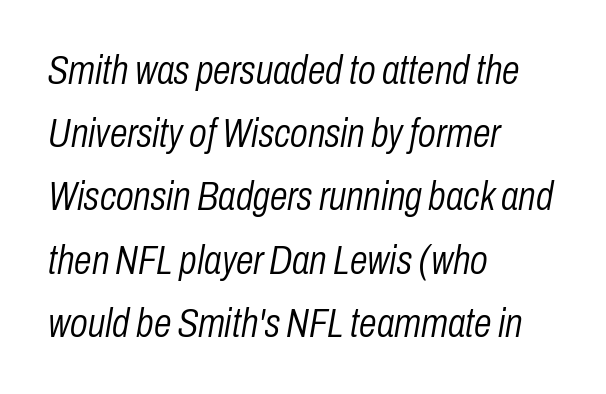
{"italic": "yes", "lean": "right", "slant_degrees": 10, "bold": "no", "weight": "light", "width": "condensed", "stroke_contrast": "low", "x_height": "medium", "monospaced": "no", "underline": "no", "align": "left", "line_spacing": "normal", "line_spacing_ratio": 1.58, "letter_spacing": "normal", "letter_spacing_em": 0.0, "glyph_px": 40}
